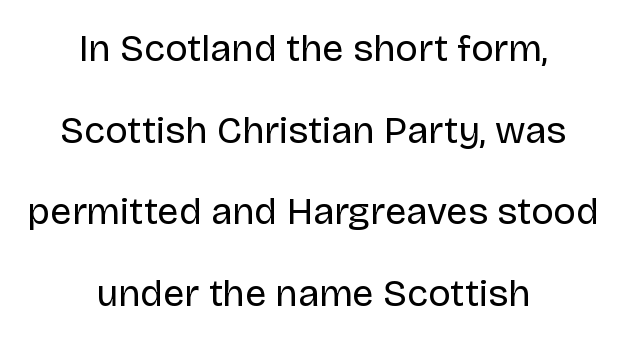
{"serif": "no", "italic": "no", "bold": "no", "weight": "regular", "width": "normal", "stroke_contrast": "low", "x_height": "large", "monospaced": "no", "underline": "no", "align": "center", "line_spacing": "loose", "line_spacing_ratio": 2.15, "letter_spacing": "normal", "letter_spacing_em": 0.0, "glyph_px": 38}
